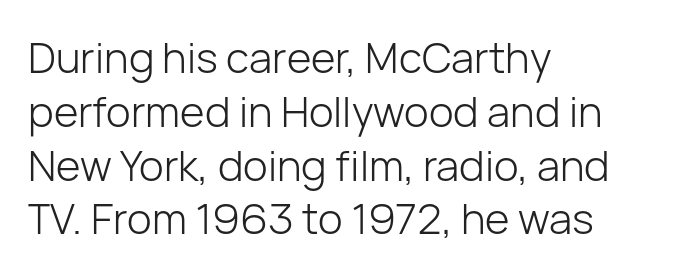
The image shows 42 px light sans-serif type, upright; set left-aligned, normal line spacing (1.28x), normal letter spacing, not underlined; low stroke contrast and a medium x-height.
